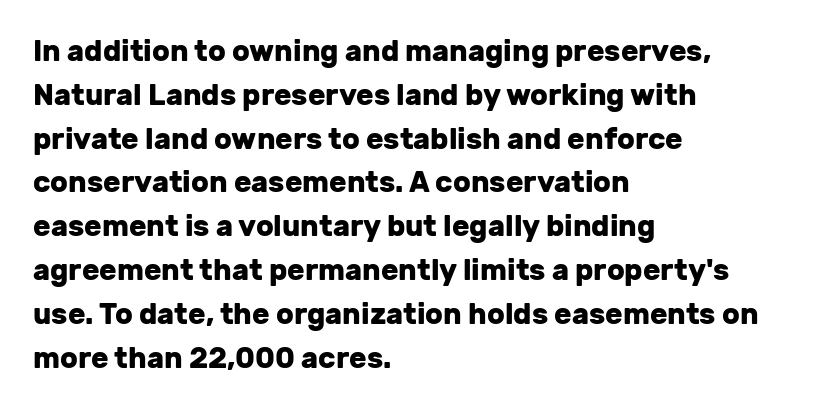
Q: Is the text bold? A: Yes.
Q: Is the text italic (slanted)? A: No, it is upright.
Q: Is the typeface a serif or a sans-serif typeface? A: Sans-serif.
Q: Is the text underlined? A: No.
Q: How is the paragraph aligned? A: Left-aligned.
Q: Is the spacing between letters normal or unusually wide? A: Normal.
Q: Is the spacing between lines tight, normal or loose? A: Normal.
Q: Width (condensed, normal, or wide)? A: Normal.
Q: Stroke contrast? A: Low.
Q: x-height? A: Medium.
Q: Monospaced? A: No.
